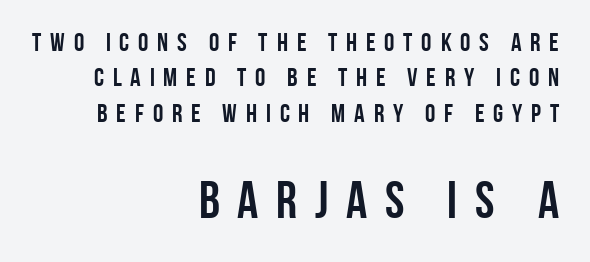
Q: Is the text bold? A: Yes.
Q: Is the text italic (slanted)? A: No, it is upright.
Q: Is the typeface a serif or a sans-serif typeface? A: Sans-serif.
Q: Is the text underlined? A: No.
Q: How is the paragraph aligned? A: Right-aligned.
Q: Is the spacing between letters normal or unusually wide? A: Unusually wide.
Q: Is the spacing between lines tight, normal or loose? A: Normal.
Q: Which block of text is set in a larger size, the first (top) or the second (bottom)? A: The second (bottom) one.
Q: Width (condensed, normal, or wide)? A: Condensed.
Q: Stroke contrast? A: Low.
Q: x-height? A: Large.
Q: Monospaced? A: No.
